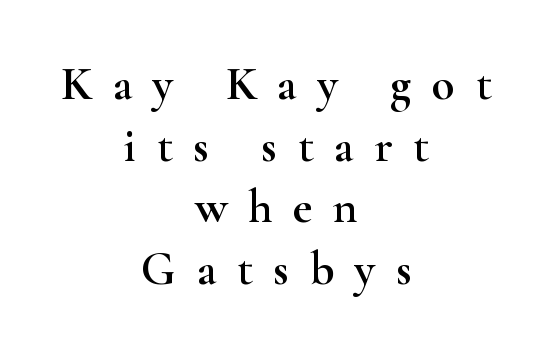
{"serif": "yes", "italic": "no", "width": "wide", "stroke_contrast": "high", "x_height": "small", "monospaced": "no", "underline": "no", "align": "center", "line_spacing": "normal", "line_spacing_ratio": 1.31, "letter_spacing": "wide", "letter_spacing_em": 0.44, "glyph_px": 47}
